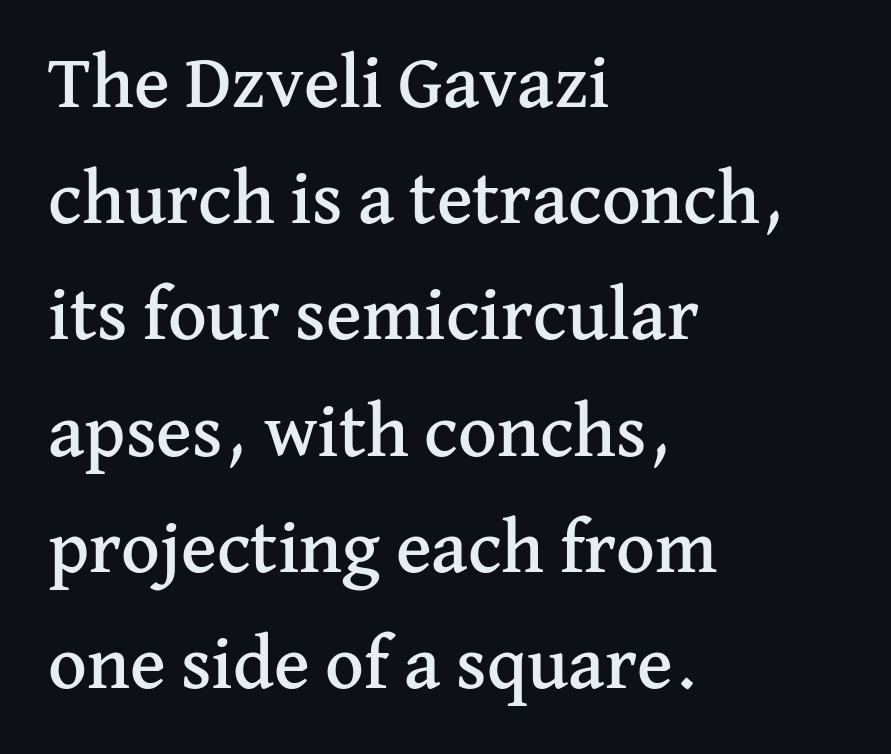
Does extra space separate the letters? No, they use regular spacing. The letters advance in unequal steps, a hallmark of proportional type. A typesetter would mark this as roman, not italic. Leading: standard. These lines stack with their left ends in a neat column.
